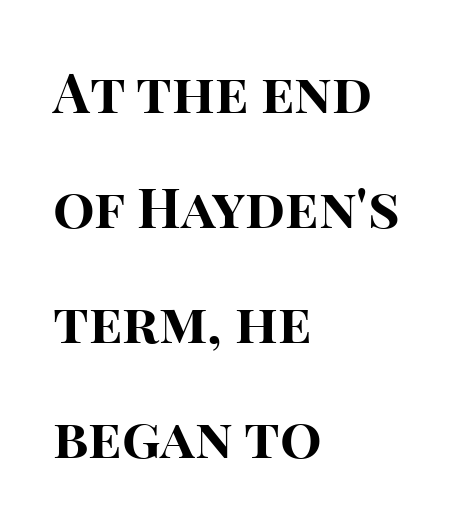
Notice how thick the strokes are: this is what a full bold looks like. The vertical gap from one line to the next is large. One-word summary of the alignment: left. Anything drawn beneath the words? Only blank space. The designer went with a sans here, leaving each stem footless.
